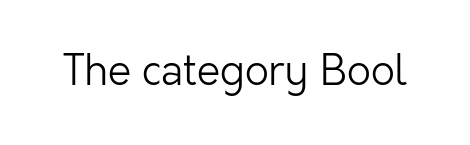
{"serif": "no", "italic": "no", "bold": "no", "weight": "light", "width": "normal", "stroke_contrast": "low", "x_height": "medium", "monospaced": "no", "underline": "no", "letter_spacing": "normal", "letter_spacing_em": 0.0, "glyph_px": 42}
